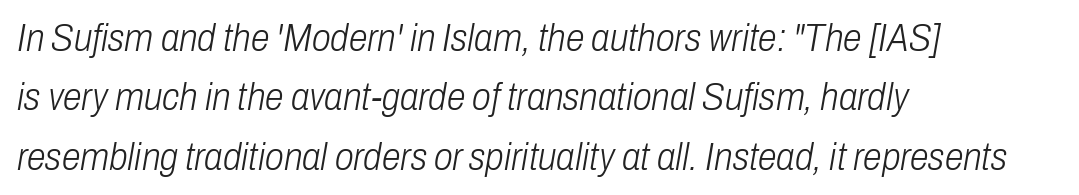
Q: Is the text bold? A: No.
Q: Is the text italic (slanted)? A: Yes, it leans right by about 10 degrees.
Q: Is the text underlined? A: No.
Q: How is the paragraph aligned? A: Left-aligned.
Q: Is the spacing between letters normal or unusually wide? A: Normal.
Q: Is the spacing between lines tight, normal or loose? A: Normal.
Q: Width (condensed, normal, or wide)? A: Condensed.
Q: Stroke contrast? A: Low.
Q: x-height? A: Medium.
Q: Monospaced? A: No.
